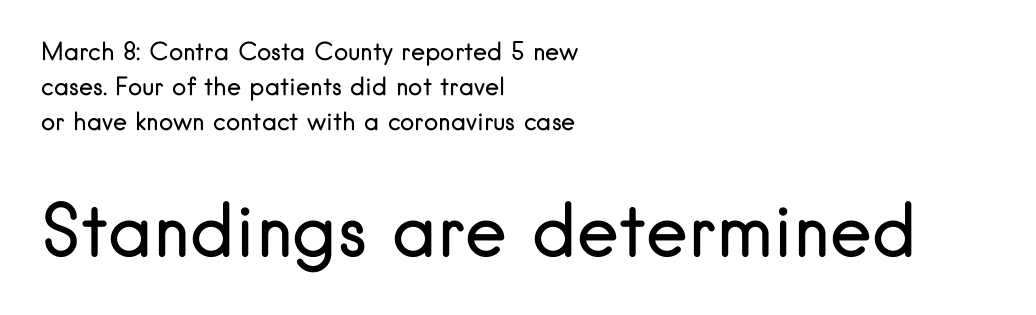
{"serif": "no", "italic": "no", "bold": "no", "weight": "regular", "width": "normal", "stroke_contrast": "low", "x_height": "small", "monospaced": "no", "underline": "no", "align": "left", "line_spacing": "normal", "line_spacing_ratio": 1.45, "letter_spacing": "normal", "letter_spacing_em": 0.0, "larger_block": "second", "size_ratio": 2.96, "glyph_px": 71}
